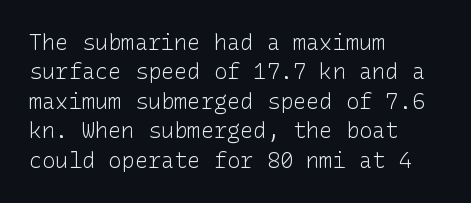
{"italic": "no", "bold": "no", "underline": "no", "align": "left", "line_spacing": "normal", "line_spacing_ratio": 1.34, "letter_spacing": "normal", "letter_spacing_em": 0.0, "glyph_px": 22}
